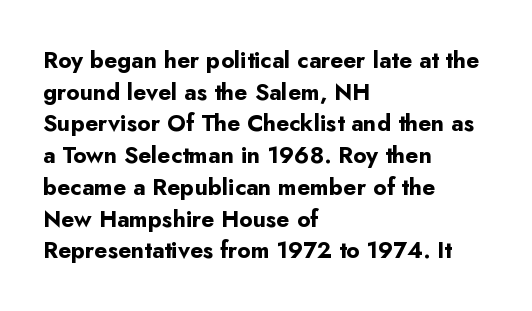
Q: Is the text bold? A: Yes.
Q: Is the text italic (slanted)? A: No, it is upright.
Q: Is the text underlined? A: No.
Q: How is the paragraph aligned? A: Left-aligned.
Q: Is the spacing between letters normal or unusually wide? A: Normal.
Q: Is the spacing between lines tight, normal or loose? A: Normal.
